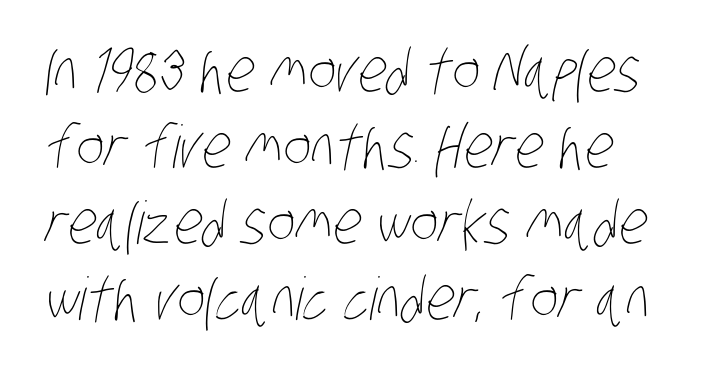
The image shows 59 px thin, condensed type; set normal line spacing (1.29x), normal letter spacing, not underlined; low stroke contrast and a large x-height.
